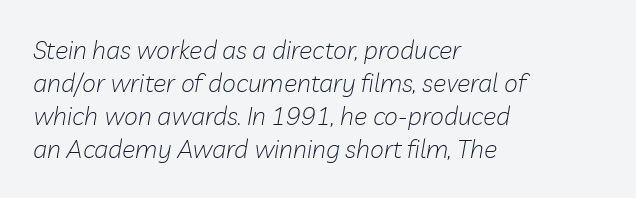
{"italic": "yes", "lean": "right", "slant_degrees": 10, "bold": "no", "underline": "no", "align": "left", "line_spacing": "normal", "line_spacing_ratio": 1.32, "letter_spacing": "normal", "letter_spacing_em": 0.0, "glyph_px": 25}
